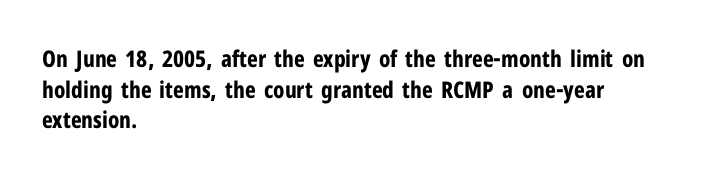
The image shows 23 px bold type, upright; set left-aligned, normal line spacing (1.33x), normal letter spacing, not underlined.
